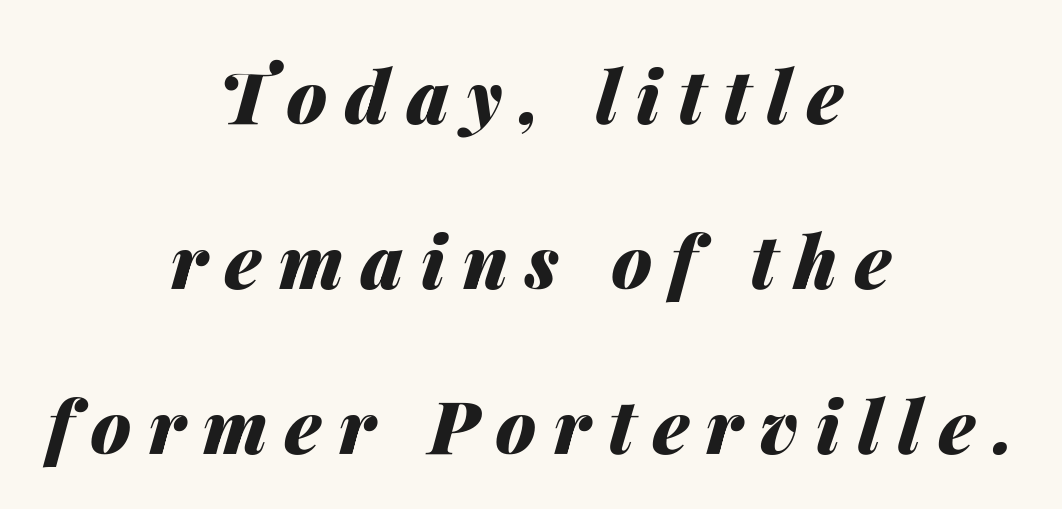
Q: Is the text bold? A: Yes.
Q: Is the text italic (slanted)? A: Yes, it leans right by about 14 degrees.
Q: Is the text underlined? A: No.
Q: How is the paragraph aligned? A: Centered.
Q: Is the spacing between letters normal or unusually wide? A: Unusually wide.
Q: Is the spacing between lines tight, normal or loose? A: Loose.
Q: Width (condensed, normal, or wide)? A: Normal.
Q: Stroke contrast? A: Medium.
Q: x-height? A: Medium.
Q: Monospaced? A: No.
